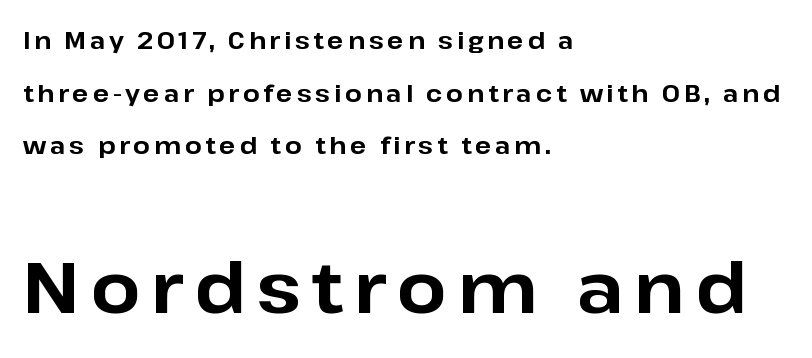
The image shows 71 px bold sans-serif type, upright; set left-aligned, loose line spacing (2.19x), not underlined; the second (bottom) block is 2.96x larger; low stroke contrast and a medium x-height.
